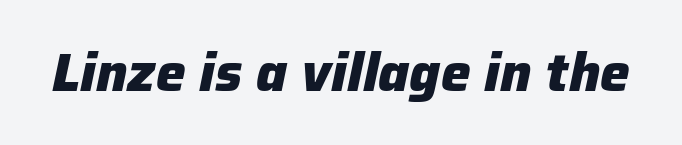
Q: Is the text bold? A: Yes.
Q: Is the text italic (slanted)? A: Yes, it leans right by about 12 degrees.
Q: Is the text underlined? A: No.
Q: Is the spacing between letters normal or unusually wide? A: Normal.
Q: Width (condensed, normal, or wide)? A: Normal.
Q: Stroke contrast? A: Low.
Q: x-height? A: Medium.
Q: Monospaced? A: No.
